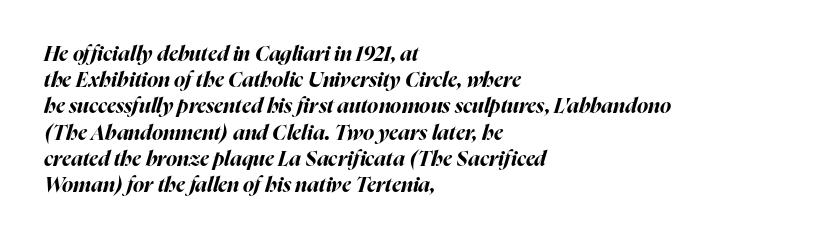
{"italic": "yes", "lean": "right", "slant_degrees": 16, "bold": "yes", "underline": "no", "align": "left", "line_spacing": "normal", "line_spacing_ratio": 1.25, "letter_spacing": "normal", "letter_spacing_em": 0.0, "glyph_px": 21}
